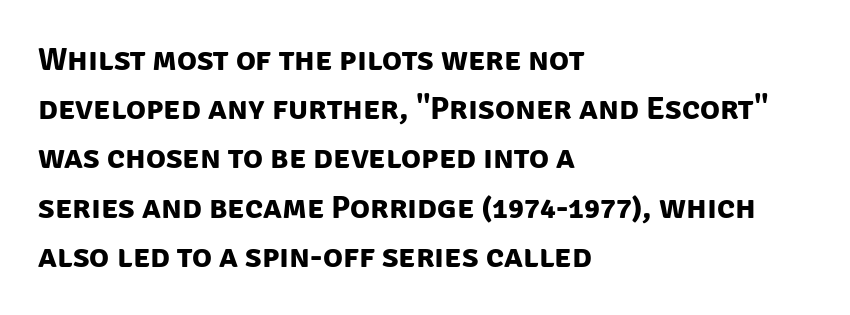
Successive baselines arrive at the customary interval. In terms of letterform style, serifs are entirely absent. Is the type bold? Yes — the strokes are clearly thick and heavy. Type without underlining.
